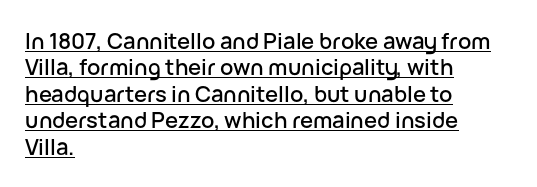
A typesetter would call this zero additional tracking. Caption: multi-line text, flush left, ragged right. In terms of posture, this sample is upright. The specimen includes a rule beneath the text block's lines.
